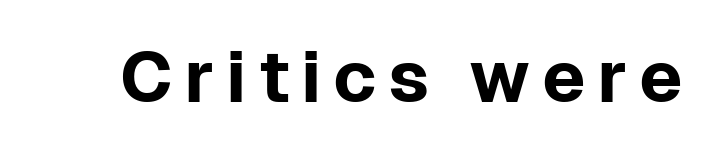
The baseline area is clear. Does the lettering tilt? It doesn't — this is upright. Are there feet on the stems? There aren't — it's a sans. A typesetter would call this proportional, since set widths differ per character.
